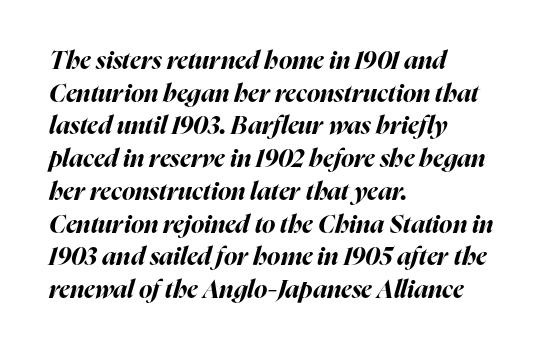
Each row of text sits above clean, open space. Default kerning and tracking; the words read as compact shapes. Where is the straight margin? On the left. Thick stems and heavy bowls — unmistakably bold. The whole block is typeset with a tilt. Each new line begins a customary step beneath the previous one.
